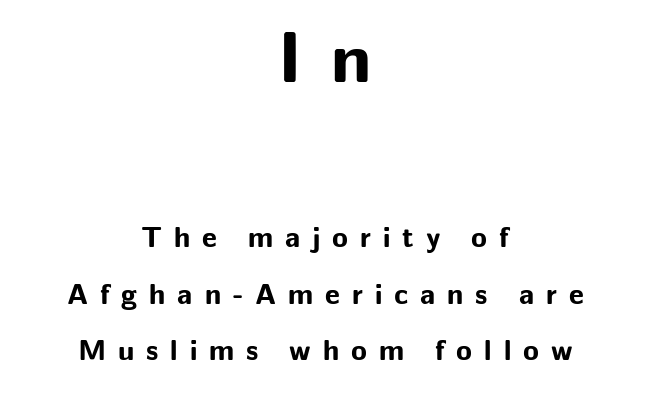
The image shows 72 px bold sans-serif type, upright; set centered, loose line spacing (1.94x), unusually wide letter spacing (+0.41 em), not underlined; the first (top) block is 2.48x larger; low stroke contrast and a medium x-height.
